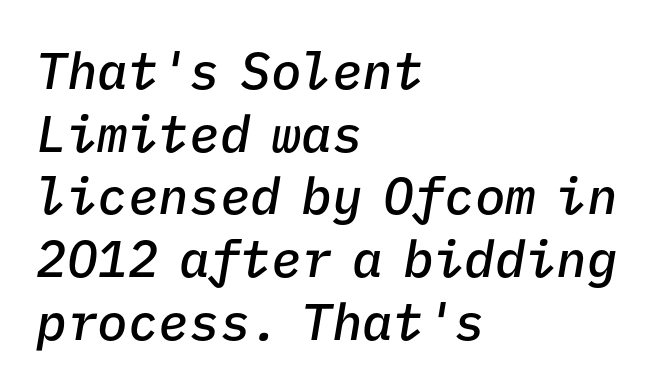
Q: Is the text bold? A: Semi-bold.
Q: Is the text italic (slanted)? A: Yes, it leans right by about 9 degrees.
Q: Is the text underlined? A: No.
Q: How is the paragraph aligned? A: Left-aligned.
Q: Is the spacing between letters normal or unusually wide? A: Normal.
Q: Width (condensed, normal, or wide)? A: Normal.
Q: Stroke contrast? A: Low.
Q: x-height? A: Medium.
Q: Monospaced? A: Yes.
